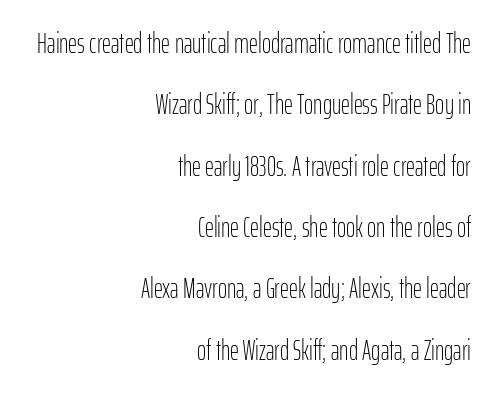
Q: Is the text bold? A: No.
Q: Is the text italic (slanted)? A: No, it is upright.
Q: Is the typeface a serif or a sans-serif typeface? A: Sans-serif.
Q: Is the text underlined? A: No.
Q: How is the paragraph aligned? A: Right-aligned.
Q: Is the spacing between letters normal or unusually wide? A: Normal.
Q: Is the spacing between lines tight, normal or loose? A: Loose.
Q: Width (condensed, normal, or wide)? A: Condensed.
Q: Stroke contrast? A: Low.
Q: x-height? A: Medium.
Q: Monospaced? A: No.
